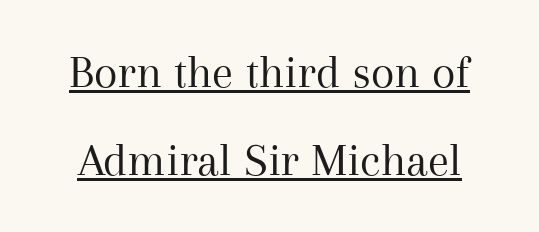
Q: Is the text bold? A: No.
Q: Is the text italic (slanted)? A: No, it is upright.
Q: Is the typeface a serif or a sans-serif typeface? A: Serif.
Q: Is the text underlined? A: Yes.
Q: Is the spacing between letters normal or unusually wide? A: Normal.
Q: Width (condensed, normal, or wide)? A: Normal.
Q: Stroke contrast? A: Medium.
Q: x-height? A: Medium.
Q: Monospaced? A: No.
